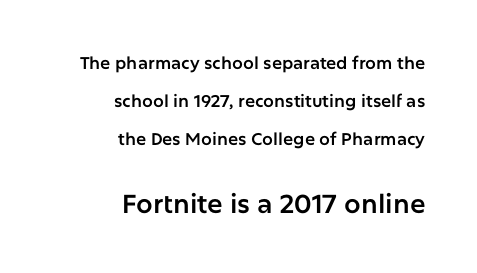
The image shows 26 px text type, upright; set right-aligned, loose line spacing (2.24x), normal letter spacing, not underlined; the second (bottom) block is 1.53x larger.
